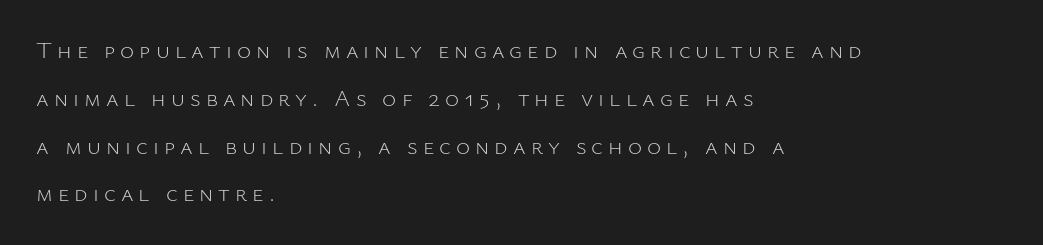
{"italic": "no", "bold": "no", "underline": "no", "align": "left", "line_spacing": "loose", "line_spacing_ratio": 1.99, "letter_spacing": "wide", "letter_spacing_em": 0.21, "glyph_px": 24}
